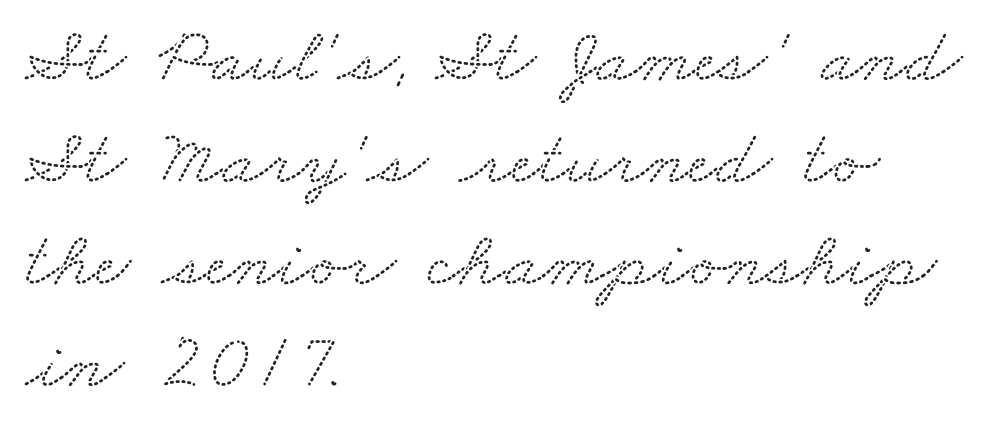
The image shows 79 px wide serif type; set left-aligned, normal line spacing (1.29x), normal letter spacing, not underlined; low stroke contrast and a small x-height.
